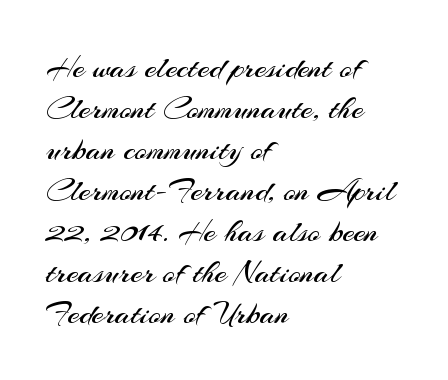
Q: Is the text bold? A: No.
Q: Is the text italic (slanted)? A: Yes.
Q: Is the typeface a serif or a sans-serif typeface? A: Sans-serif.
Q: Is the text underlined? A: No.
Q: How is the paragraph aligned? A: Left-aligned.
Q: Is the spacing between letters normal or unusually wide? A: Normal.
Q: Width (condensed, normal, or wide)? A: Normal.
Q: Stroke contrast? A: Medium.
Q: x-height? A: Small.
Q: Monospaced? A: No.
